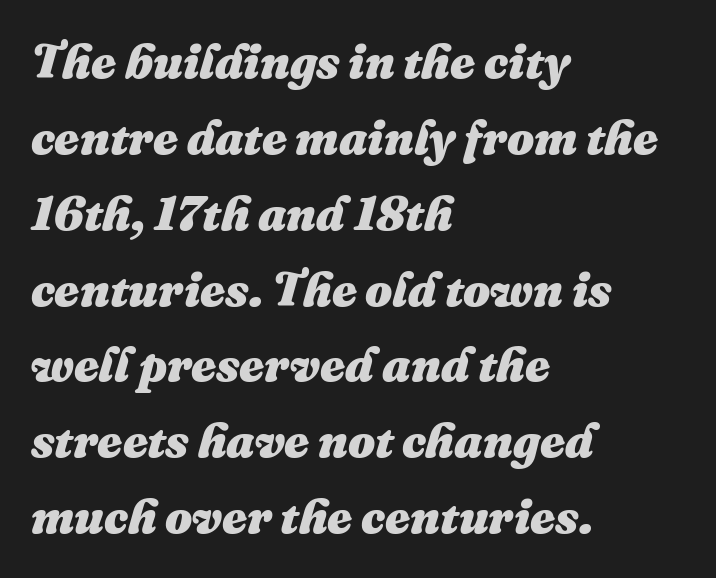
The image shows 48 px heavy type, italic (leaning right); set left-aligned, normal line spacing (1.58x), normal letter spacing, not underlined; medium stroke contrast and a medium x-height.
